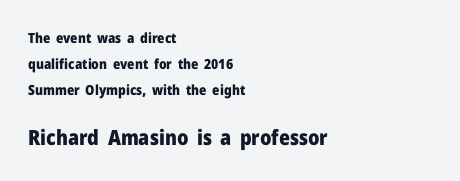
The gaps between neighbouring characters are ordinary and unremarkable. Type without underlining. Notice how thick the strokes are: this is what a full bold looks like. Visually the block forms a straight wall on the left and a jagged coastline on the right. You can tell it's not italic because the verticals are truly vertical.
